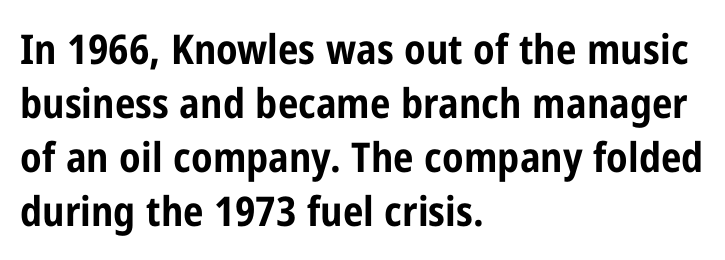
The image shows 41 px bold, condensed sans-serif type, upright; set left-aligned, normal line spacing (1.32x), normal letter spacing, not underlined; low stroke contrast and a medium x-height.
